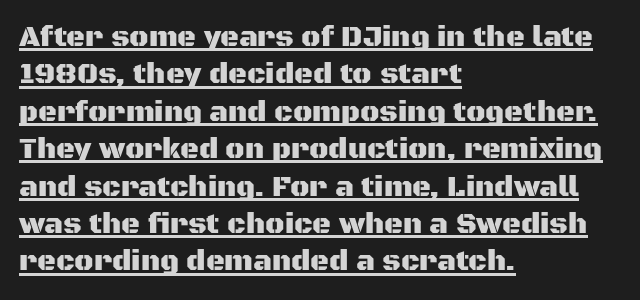
You can see a thin bar hugging the bottom of the glyphs. Nobody touched the tracking dial on this one. Is there much room between lines? A standard amount, neither cramped nor airy. Typographically, this falls in the sans-serif category.
